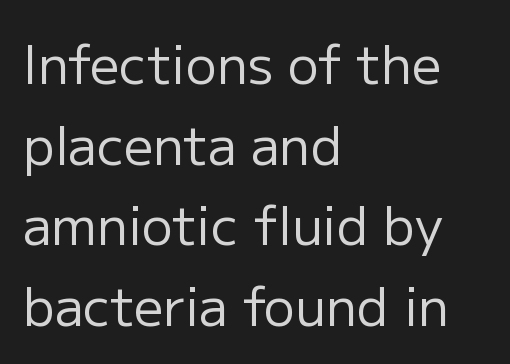
The string is rendered with underlining switched off. The typesetting does not lean heavy: it is not bold. Characters remain perfectly vertical along every line. What stands out about the letter spacing? Nothing — it is the standard amount. This sample uses a sans-serif face. The compositor pushed each line to the left boundary.
